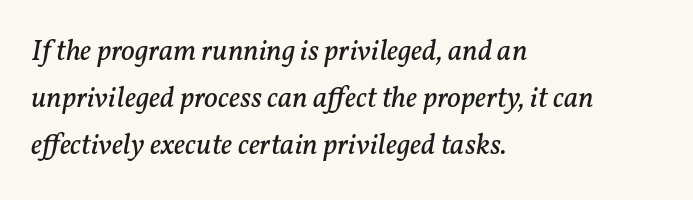
Q: Is the text bold? A: No.
Q: Is the text italic (slanted)? A: Yes, it leans right by about 11 degrees.
Q: Is the typeface a serif or a sans-serif typeface? A: Serif.
Q: Is the text underlined? A: No.
Q: How is the paragraph aligned? A: Left-aligned.
Q: Is the spacing between letters normal or unusually wide? A: Normal.
Q: Is the spacing between lines tight, normal or loose? A: Normal.
Q: Width (condensed, normal, or wide)? A: Normal.
Q: Stroke contrast? A: Low.
Q: x-height? A: Medium.
Q: Monospaced? A: No.
